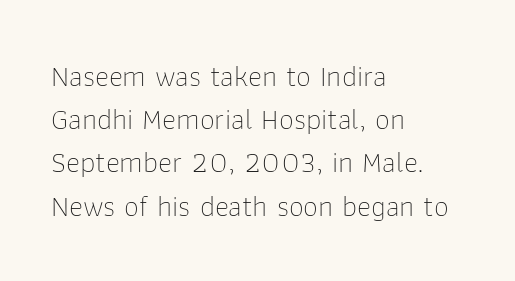
The image shows 30 px thin sans-serif type, upright; set left-aligned, normal line spacing (1.44x), normal letter spacing, not underlined; low stroke contrast and a medium x-height.
